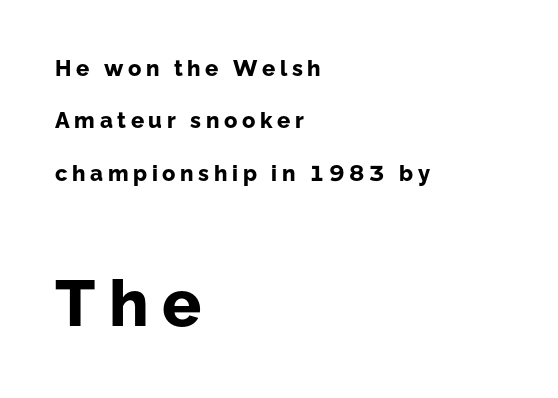
{"serif": "no", "italic": "no", "bold": "yes", "weight": "bold", "width": "normal", "stroke_contrast": "low", "x_height": "medium", "monospaced": "no", "underline": "no", "align": "left", "line_spacing": "loose", "line_spacing_ratio": 2.38, "letter_spacing": "wide", "letter_spacing_em": 0.21, "larger_block": "second", "size_ratio": 2.95, "glyph_px": 65}
